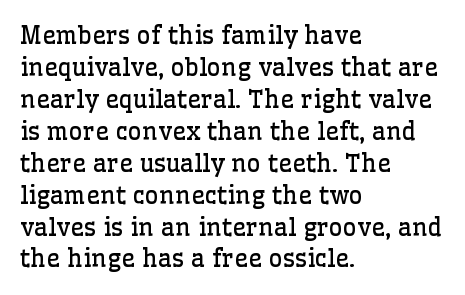
The image shows 24 px text type, upright; set left-aligned, normal line spacing (1.33x), normal letter spacing, not underlined.
